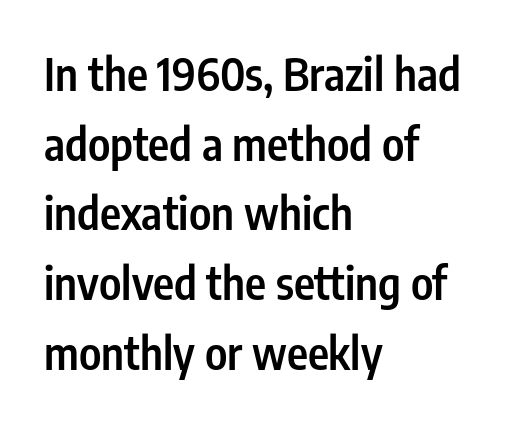
The glyphs are unaccompanied by any horizontal stroke below them. Normally led — the rows are evenly, conventionally spaced. You can tell it's not italic because the verticals are truly vertical. The letters advance in unequal steps, a hallmark of proportional type.
